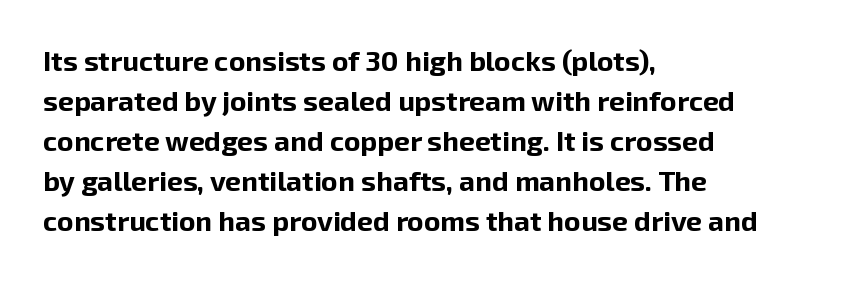
Q: Is the text bold? A: Yes.
Q: Is the text italic (slanted)? A: No, it is upright.
Q: Is the typeface a serif or a sans-serif typeface? A: Sans-serif.
Q: Is the text underlined? A: No.
Q: How is the paragraph aligned? A: Left-aligned.
Q: Is the spacing between letters normal or unusually wide? A: Normal.
Q: Is the spacing between lines tight, normal or loose? A: Normal.
Q: Width (condensed, normal, or wide)? A: Normal.
Q: Stroke contrast? A: Low.
Q: x-height? A: Medium.
Q: Monospaced? A: No.
